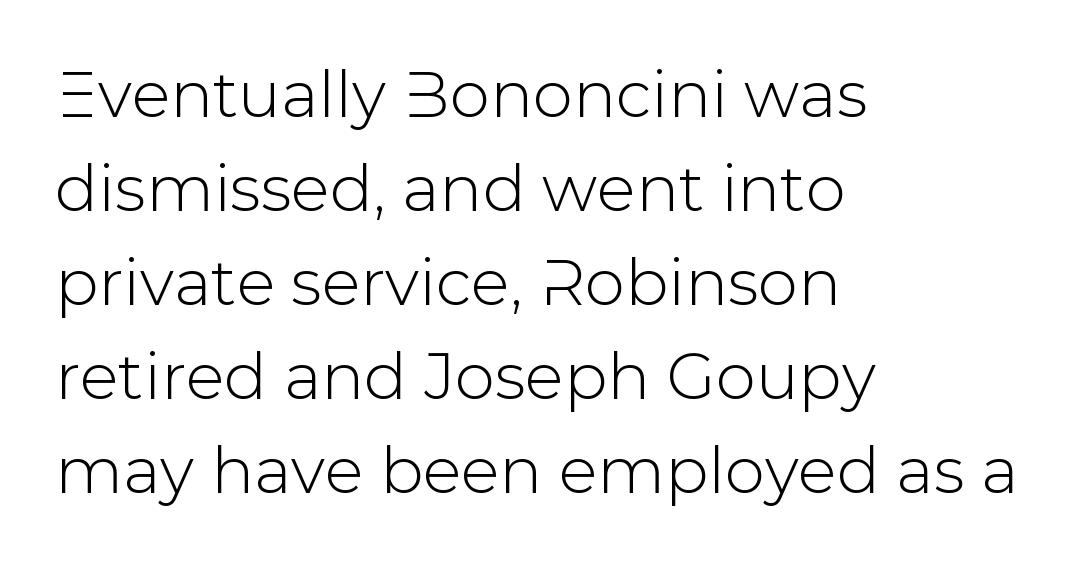
{"serif": "no", "italic": "no", "width": "normal", "stroke_contrast": "low", "x_height": "medium", "monospaced": "no", "underline": "no", "align": "left", "line_spacing": "normal", "line_spacing_ratio": 1.47, "letter_spacing": "normal", "letter_spacing_em": 0.0, "glyph_px": 64}
